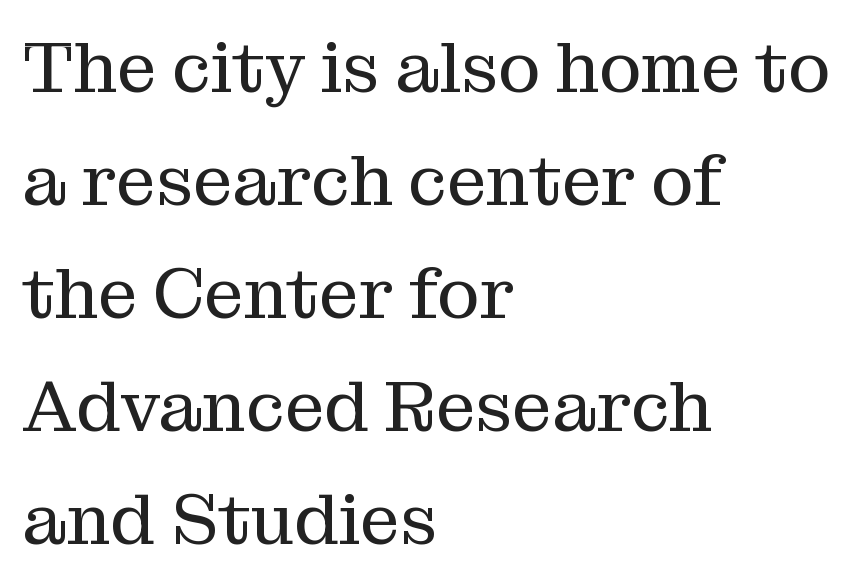
Notice how descenders clear the ascenders below comfortably — that's standard leading. Is there any slant? The stems are plumb. In terms of letterform style, serifs are clearly present. The cut favours lightness, reaching ordinary text weight at its darkest.
